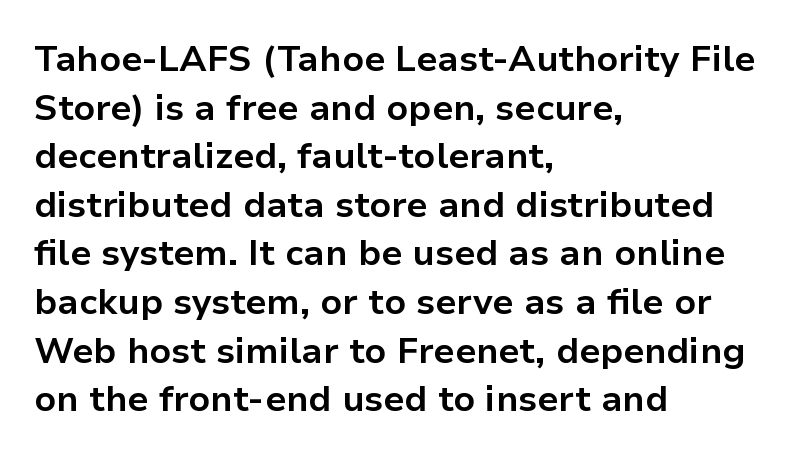
The rendering uses a bold face; every stroke is thick and dark. The passage shown is typed in a proportional face where columns would drift. The axis of the letterforms is exactly vertical. If you measured baseline to baseline, you'd find a middling distance. Reading down the block, your eye returns to a fixed left position each line.
